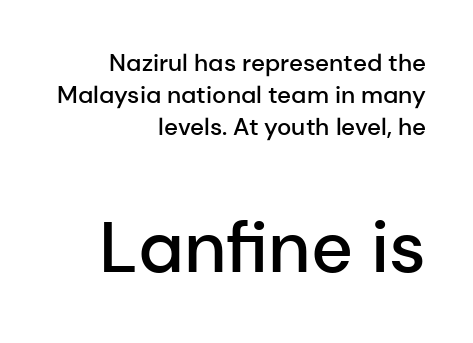
{"serif": "no", "italic": "no", "bold": "semi", "weight": "semibold", "width": "normal", "stroke_contrast": "low", "x_height": "medium", "monospaced": "no", "underline": "no", "align": "right", "line_spacing": "normal", "line_spacing_ratio": 1.33, "letter_spacing": "normal", "letter_spacing_em": 0.0, "larger_block": "second", "size_ratio": 3.0, "glyph_px": 72}
